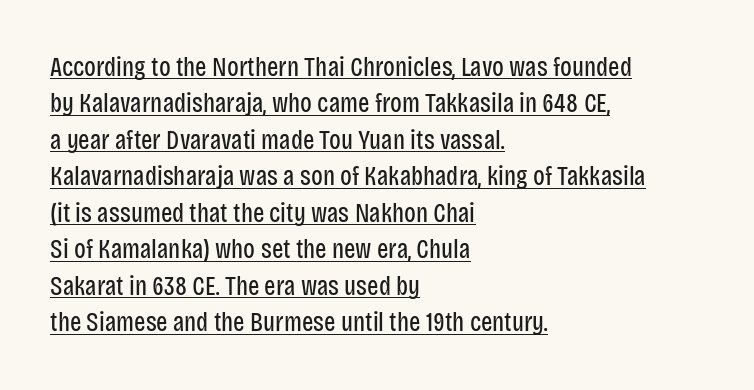
Q: Is the text bold? A: No.
Q: Is the text italic (slanted)? A: No, it is upright.
Q: Is the text underlined? A: Yes.
Q: How is the paragraph aligned? A: Left-aligned.
Q: Is the spacing between letters normal or unusually wide? A: Normal.
Q: Is the spacing between lines tight, normal or loose? A: Normal.
